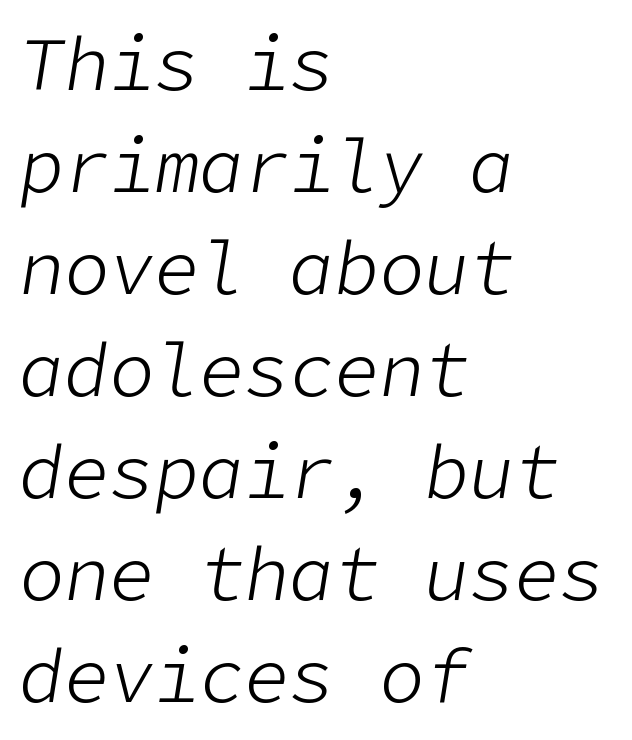
The image shows 75 px light type, italic (leaning right); set left-aligned, normal line spacing (1.36x), normal letter spacing, not underlined; low stroke contrast and a medium x-height.
